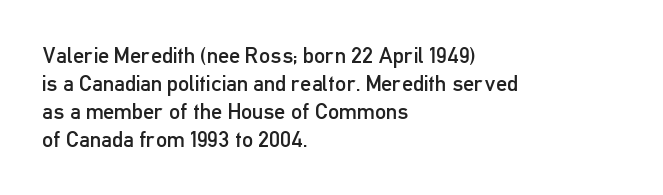
No extra ink here — the face is not bold. Students, observe: this is what conventionally led text looks like. Visually the block forms a straight wall on the left and a jagged coastline on the right. Clear beneath every line of the passage.
